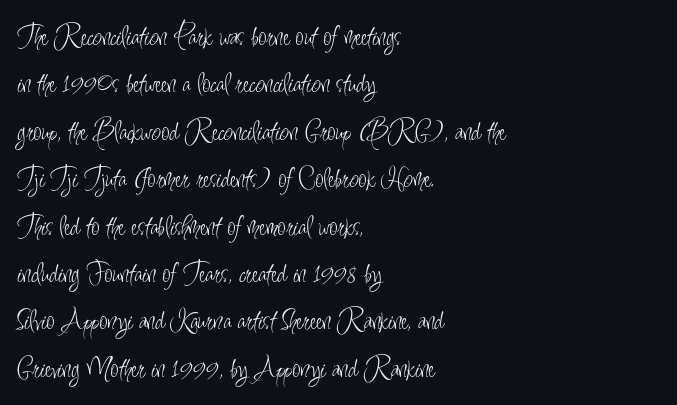
The image shows 30 px light, condensed sans-serif type; set left-aligned, normal line spacing (1.58x), normal letter spacing, not underlined; low stroke contrast and a small x-height.
